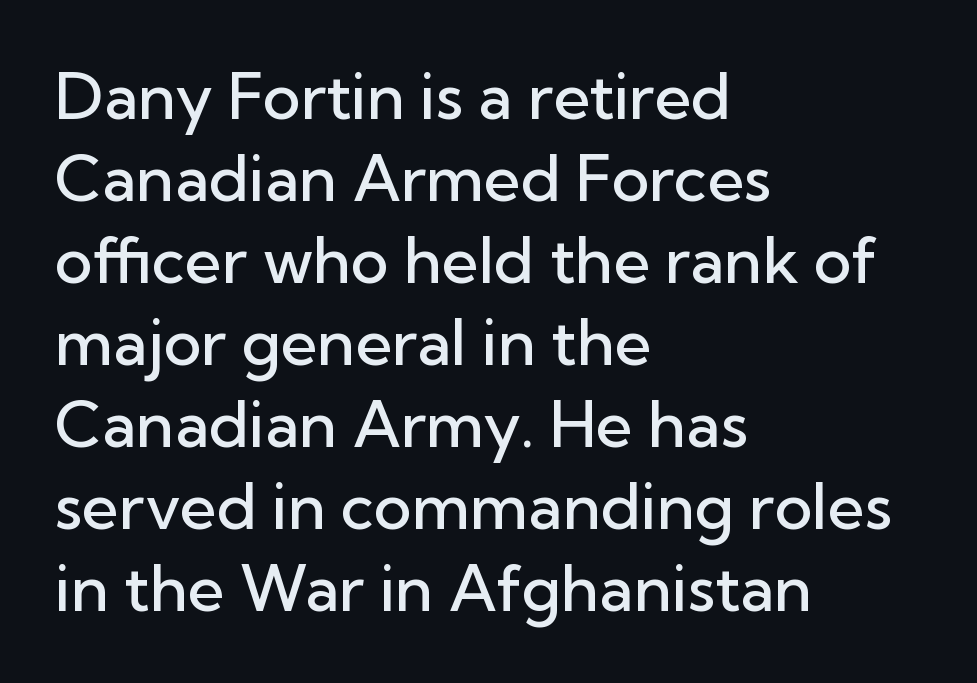
Q: Is the text bold? A: Semi-bold.
Q: Is the text italic (slanted)? A: No, it is upright.
Q: Is the typeface a serif or a sans-serif typeface? A: Sans-serif.
Q: Is the text underlined? A: No.
Q: How is the paragraph aligned? A: Left-aligned.
Q: Is the spacing between letters normal or unusually wide? A: Normal.
Q: Is the spacing between lines tight, normal or loose? A: Normal.
Q: Width (condensed, normal, or wide)? A: Normal.
Q: Stroke contrast? A: Low.
Q: x-height? A: Medium.
Q: Monospaced? A: No.
